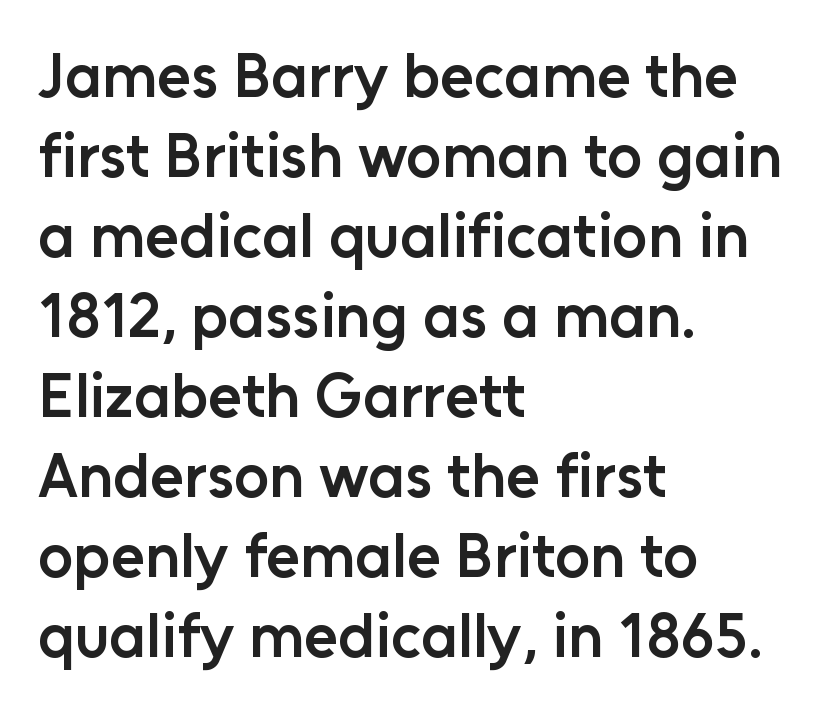
Are there feet on the stems? There aren't — it's a sans. The type is set solid horizontally, with unmodified tracking. A typesetter would call this proportional, since set widths differ per character. The compositor pushed each line to the left boundary. Rendered with straight, roman letterforms.
